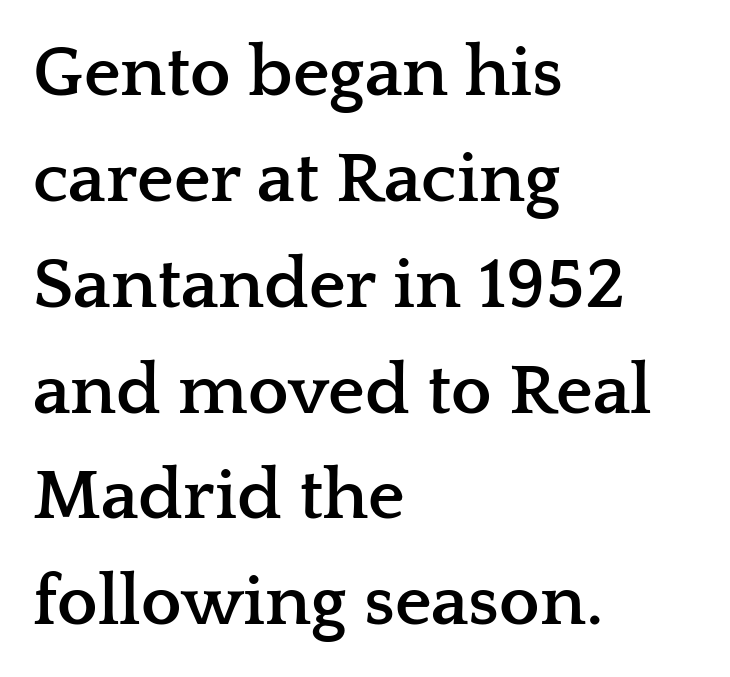
Evenly set lines give the paragraph a standard silhouette. I'd describe the lettering as bold — thick and assertive. Quick note: underline off. Rendered with straight, roman letterforms. Character widths vary here, with narrow letters taking less room than wide ones.
